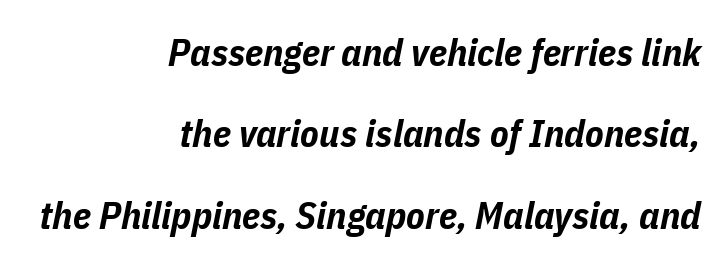
The rendering applies a slant to the glyphs. Clear beneath every line of the passage. Character widths vary here, with narrow letters taking less room than wide ones. Tracking value appears to be zero — textbook default spacing.
